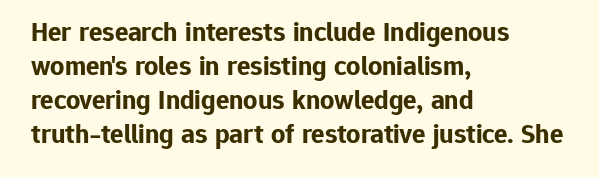
Q: Is the text bold? A: Yes.
Q: Is the text italic (slanted)? A: No, it is upright.
Q: Is the typeface a serif or a sans-serif typeface? A: Sans-serif.
Q: Is the text underlined? A: No.
Q: How is the paragraph aligned? A: Left-aligned.
Q: Is the spacing between letters normal or unusually wide? A: Normal.
Q: Width (condensed, normal, or wide)? A: Normal.
Q: Stroke contrast? A: Low.
Q: x-height? A: Medium.
Q: Monospaced? A: No.
